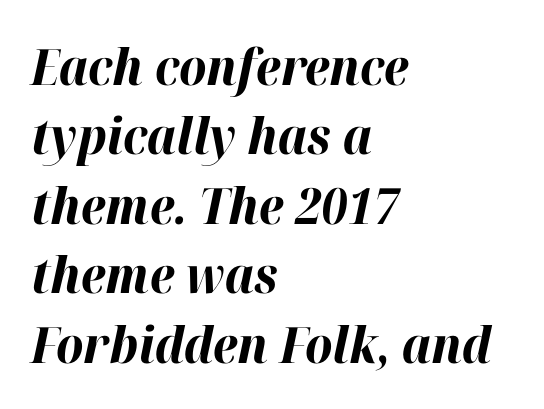
Q: Is the text bold? A: Yes.
Q: Is the text italic (slanted)? A: Yes, it leans right by about 12 degrees.
Q: Is the text underlined? A: No.
Q: How is the paragraph aligned? A: Left-aligned.
Q: Is the spacing between letters normal or unusually wide? A: Normal.
Q: Is the spacing between lines tight, normal or loose? A: Normal.
Q: Width (condensed, normal, or wide)? A: Normal.
Q: Stroke contrast? A: High.
Q: x-height? A: Medium.
Q: Monospaced? A: No.
